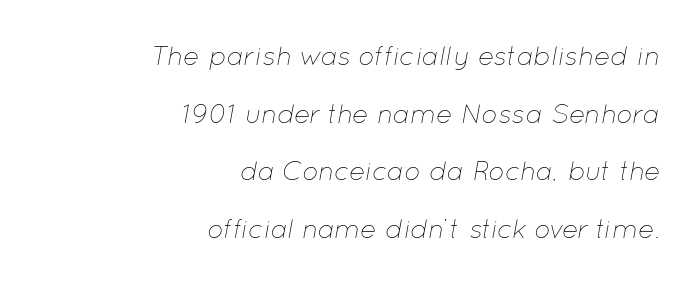
Q: Is the text bold? A: No.
Q: Is the text italic (slanted)? A: Yes, it leans right by about 12 degrees.
Q: Is the text underlined? A: No.
Q: How is the paragraph aligned? A: Right-aligned.
Q: Is the spacing between letters normal or unusually wide? A: Normal.
Q: Is the spacing between lines tight, normal or loose? A: Loose.
